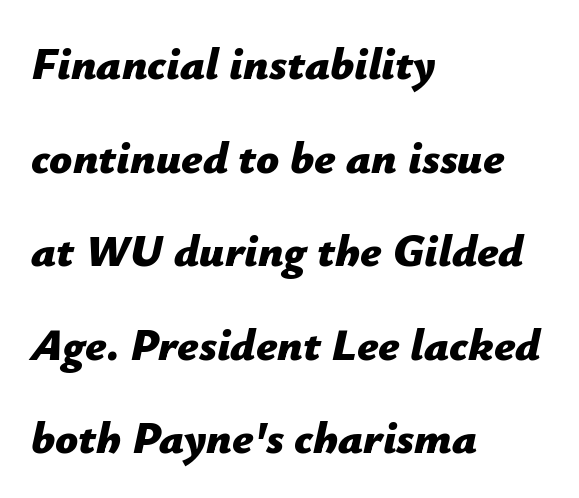
The image shows 45 px bold type, italic (leaning right); set left-aligned, loose line spacing (2.08x), normal letter spacing, not underlined; low stroke contrast and a medium x-height.
